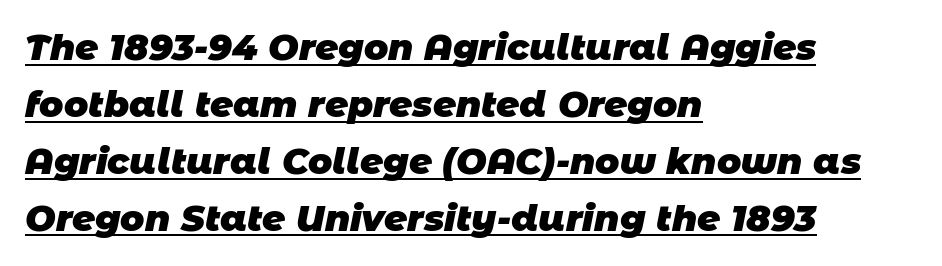
The image shows 36 px heavy sans-serif type; set left-aligned, normal line spacing (1.58x), normal letter spacing, underlined; low stroke contrast and a large x-height.
